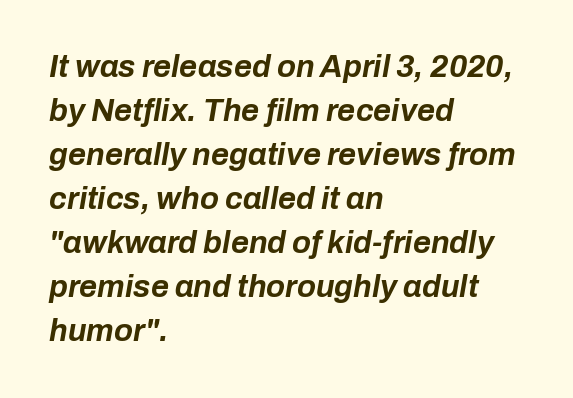
{"italic": "yes", "lean": "right", "slant_degrees": 10, "bold": "yes", "weight": "bold", "width": "normal", "stroke_contrast": "low", "x_height": "medium", "monospaced": "no", "underline": "no", "align": "left", "line_spacing": "normal", "line_spacing_ratio": 1.42, "letter_spacing": "normal", "letter_spacing_em": 0.0, "glyph_px": 31}
